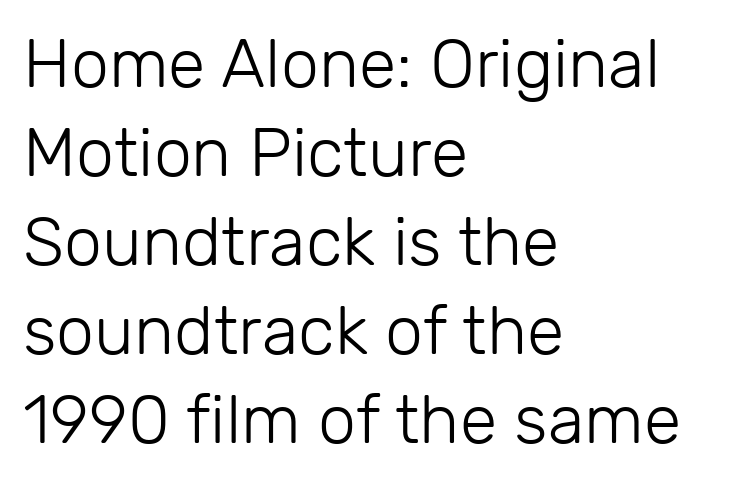
{"serif": "no", "italic": "no", "bold": "no", "weight": "light", "width": "normal", "stroke_contrast": "low", "x_height": "medium", "monospaced": "no", "underline": "no", "align": "left", "line_spacing": "normal", "line_spacing_ratio": 1.31, "letter_spacing": "normal", "letter_spacing_em": 0.0, "glyph_px": 68}
